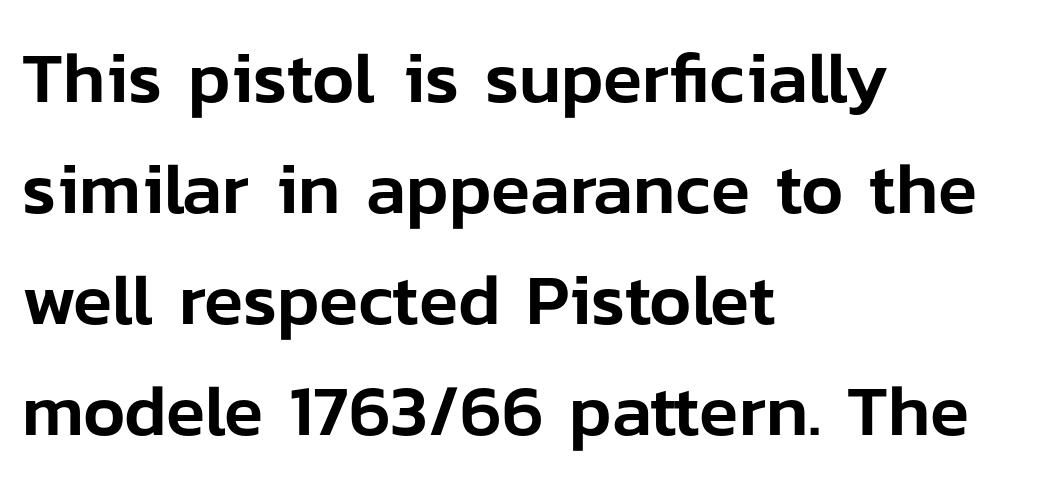
Q: Is the text italic (slanted)? A: No, it is upright.
Q: Is the typeface a serif or a sans-serif typeface? A: Sans-serif.
Q: Is the text underlined? A: No.
Q: How is the paragraph aligned? A: Left-aligned.
Q: Is the spacing between letters normal or unusually wide? A: Normal.
Q: Is the spacing between lines tight, normal or loose? A: Normal.
Q: Width (condensed, normal, or wide)? A: Normal.
Q: Stroke contrast? A: Low.
Q: x-height? A: Medium.
Q: Monospaced? A: No.
